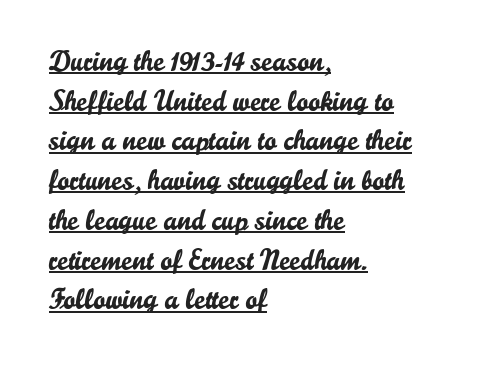
The image shows 29 px sans-serif type; set left-aligned, normal line spacing (1.37x), normal letter spacing, underlined; low stroke contrast and a small x-height.
